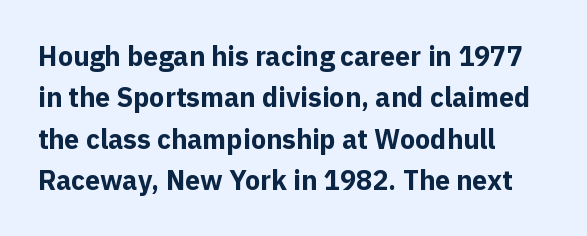
Q: Is the text bold? A: Yes.
Q: Is the text italic (slanted)? A: No, it is upright.
Q: Is the text underlined? A: No.
Q: How is the paragraph aligned? A: Left-aligned.
Q: Is the spacing between letters normal or unusually wide? A: Normal.
Q: Is the spacing between lines tight, normal or loose? A: Normal.
